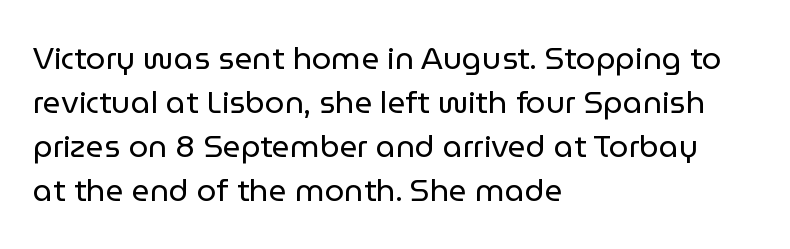
{"serif": "no", "italic": "no", "bold": "no", "weight": "regular", "width": "normal", "stroke_contrast": "low", "x_height": "medium", "monospaced": "no", "underline": "no", "align": "left", "line_spacing": "normal", "line_spacing_ratio": 1.42, "letter_spacing": "normal", "letter_spacing_em": 0.0, "glyph_px": 31}
